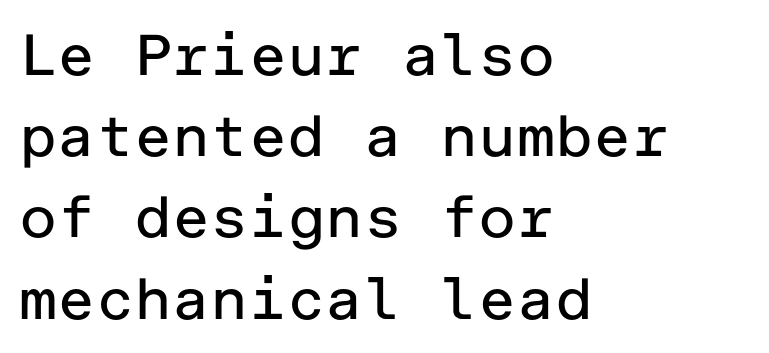
The image shows 58 px regular-weight sans-serif type, upright; set left-aligned, normal line spacing (1.4x), normal letter spacing, not underlined; low stroke contrast and a medium x-height.
